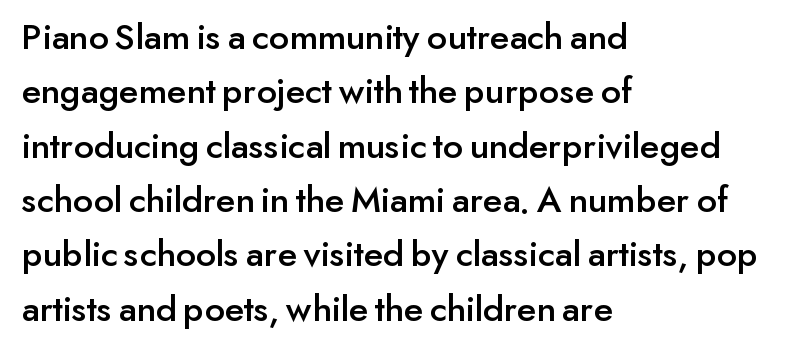
The image shows 38 px sans-serif type, upright; set left-aligned, normal line spacing (1.43x), normal letter spacing, not underlined; low stroke contrast and a small x-height.
